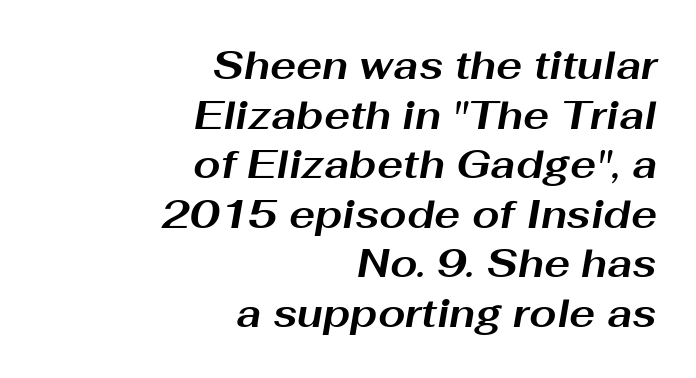
Set as a true bold cut, around the 700 mark. Looking at the ascenders, they clearly lean. Underline: absent. A flush-right, rag-left setting is used for this passage.
